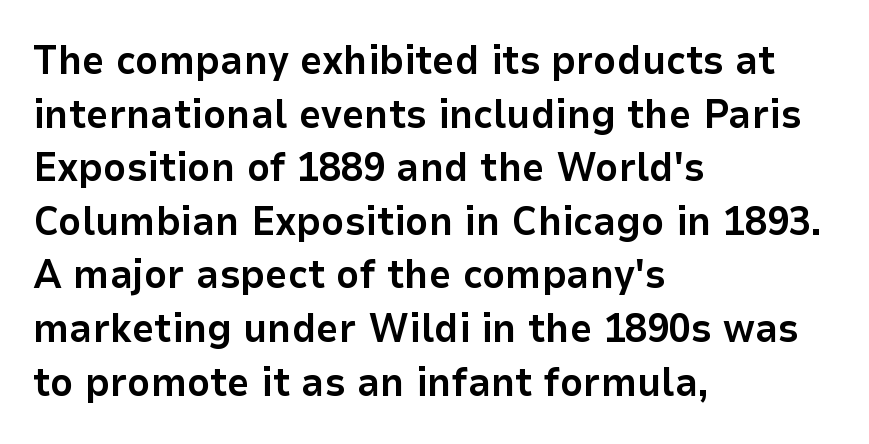
The gaps between neighbouring characters are ordinary and unremarkable. A dark, heavy texture on the line: the type is bold. Is this a fixed-width face? No — the glyphs have proportional, varying widths. A typesetter would mark this as roman, not italic.
